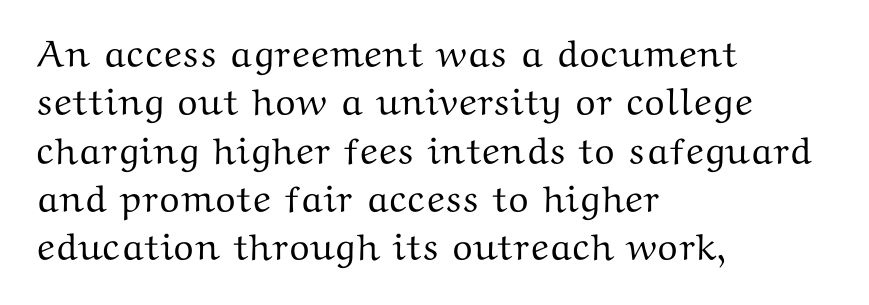
{"serif": "yes", "italic": "no", "width": "wide", "stroke_contrast": "medium", "x_height": "medium", "monospaced": "no", "underline": "no", "align": "left", "line_spacing": "normal", "line_spacing_ratio": 1.27, "letter_spacing": "normal", "letter_spacing_em": 0.0, "glyph_px": 38}
